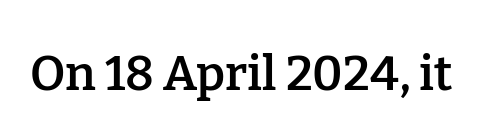
These lines are rendered in a variable-pitch font. In terms of letterspacing, this is plain default setting. On the weight axis this lands at semibold, roughly 600. Look at the bottom of the vertical strokes: they flare into serifs here.
